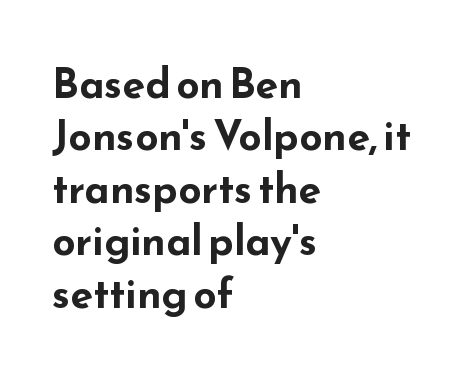
{"serif": "no", "italic": "no", "bold": "yes", "weight": "bold", "width": "wide", "stroke_contrast": "low", "x_height": "small", "monospaced": "no", "underline": "no", "align": "left", "line_spacing": "normal", "line_spacing_ratio": 1.28, "letter_spacing": "normal", "letter_spacing_em": 0.0, "glyph_px": 41}
